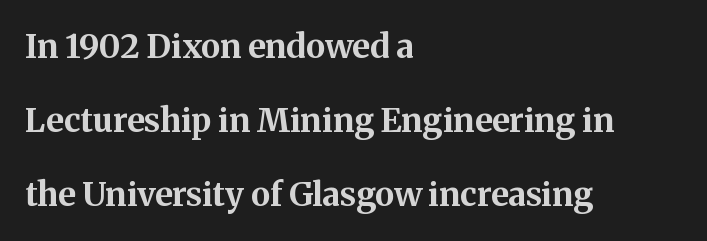
The image shows 33 px bold serif type, upright; set left-aligned, loose line spacing (2.24x), normal letter spacing, not underlined; medium stroke contrast and a medium x-height.
